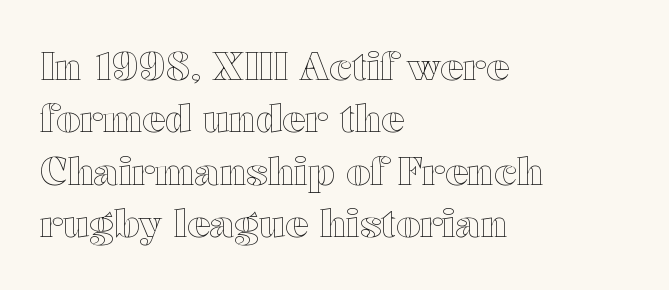
The image shows 38 px wide type, upright; set left-aligned, normal line spacing (1.38x), normal letter spacing, not underlined; a medium x-height.
